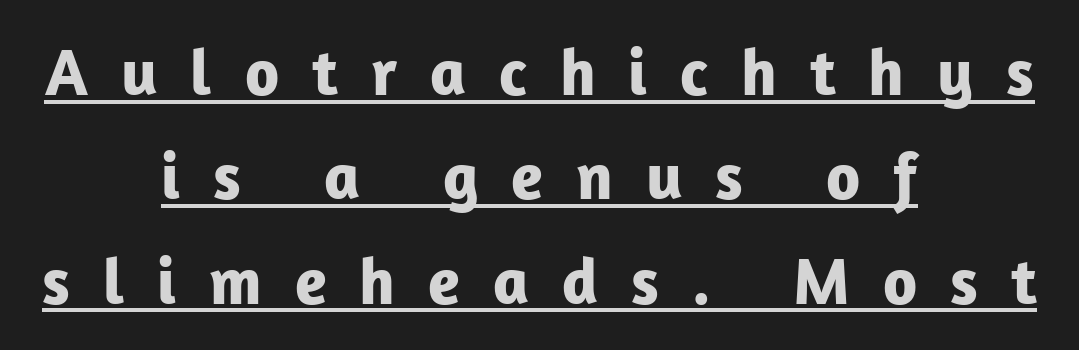
The image shows 66 px bold sans-serif type, upright; set centered, normal line spacing (1.58x), unusually wide letter spacing (+0.5 em), underlined; low stroke contrast and a medium x-height.
